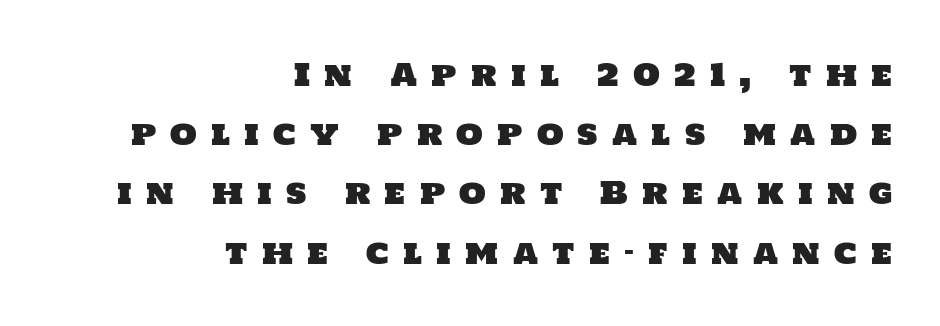
{"serif": "no", "width": "normal", "stroke_contrast": "low", "x_height": "large", "monospaced": "no", "underline": "no", "align": "right", "line_spacing": "loose", "line_spacing_ratio": 1.91, "letter_spacing": "wide", "letter_spacing_em": 0.46, "glyph_px": 31}
